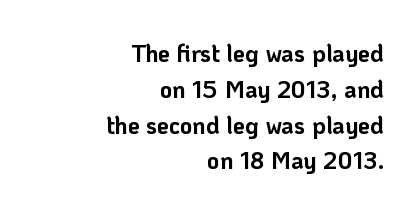
Q: Is the text bold? A: Yes.
Q: Is the text italic (slanted)? A: No, it is upright.
Q: Is the text underlined? A: No.
Q: How is the paragraph aligned? A: Right-aligned.
Q: Is the spacing between letters normal or unusually wide? A: Normal.
Q: Is the spacing between lines tight, normal or loose? A: Normal.
